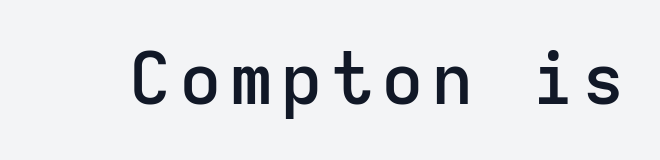
{"serif": "no", "italic": "no", "bold": "semi", "weight": "semibold", "width": "normal", "stroke_contrast": "low", "x_height": "medium", "monospaced": "yes", "underline": "no", "glyph_px": 71}
